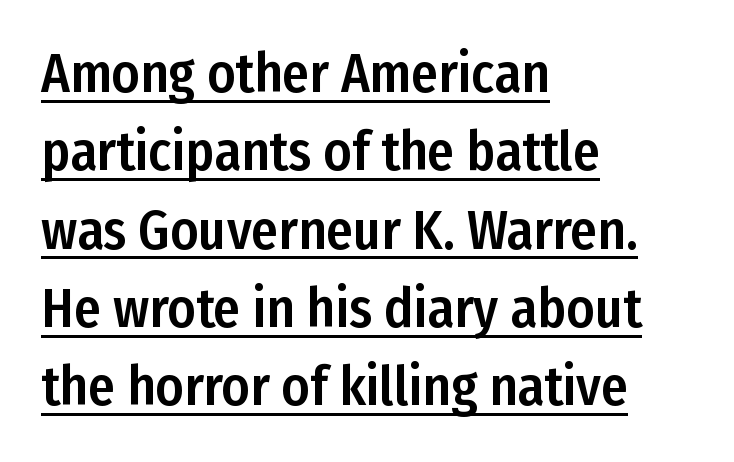
{"serif": "no", "italic": "no", "width": "condensed", "stroke_contrast": "low", "x_height": "medium", "monospaced": "no", "underline": "yes", "align": "left", "line_spacing": "normal", "line_spacing_ratio": 1.45, "letter_spacing": "normal", "letter_spacing_em": 0.0, "glyph_px": 54}
